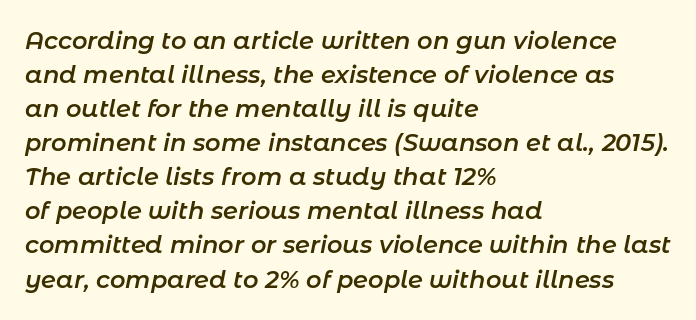
Q: Is the text bold? A: Semi-bold.
Q: Is the text italic (slanted)? A: Yes, it leans right by about 11 degrees.
Q: Is the text underlined? A: No.
Q: How is the paragraph aligned? A: Left-aligned.
Q: Is the spacing between letters normal or unusually wide? A: Normal.
Q: Is the spacing between lines tight, normal or loose? A: Normal.
